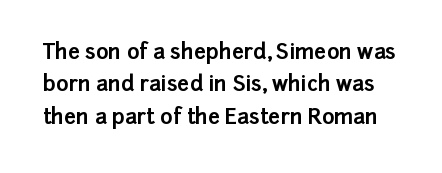
Q: Is the text bold? A: Yes.
Q: Is the text italic (slanted)? A: No, it is upright.
Q: Is the text underlined? A: No.
Q: Is the spacing between letters normal or unusually wide? A: Normal.
Q: Is the spacing between lines tight, normal or loose? A: Normal.
